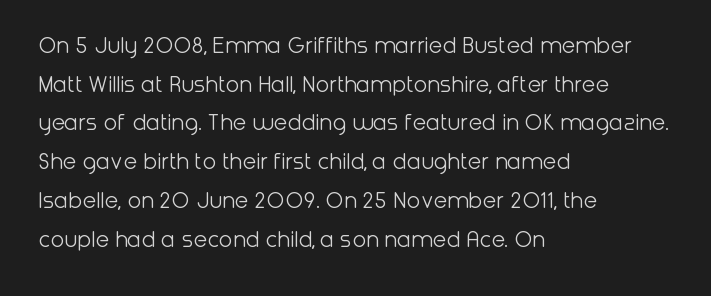
Notice how descenders clear the ascenders below comfortably — that's standard leading. Posture: vertical. Letter spacing: default. This rendering uses left alignment, leaving the right contour irregular.
